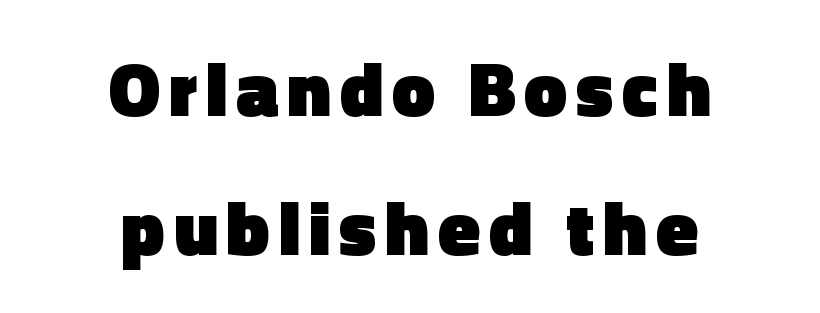
The paragraph shown floats in the horizontal middle. Descender tails drop into unmarked territory. Every letter is thick-stroked: bold, no question. This sample has the flowing, uneven cadence of proportional lettering. Style check: upright.
